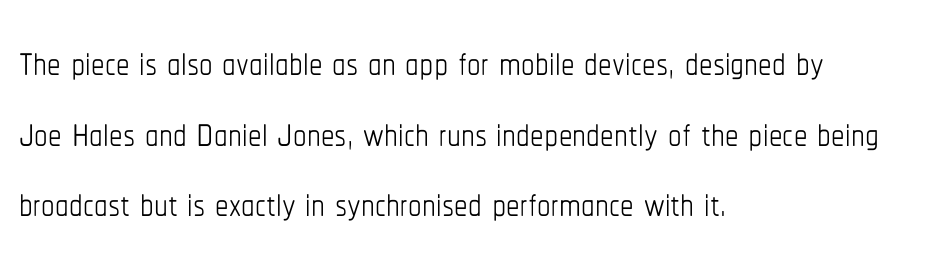
Is there much room between lines? A standard amount, neither cramped nor airy. The setting favours the left margin, as ordinary paragraphs usually do. Summary of weight: not heavy and not bold. Clear beneath every line of the passage. Designer's note — italics off, roman on. The letterforms sit shoulder to shoulder at normal distance.
